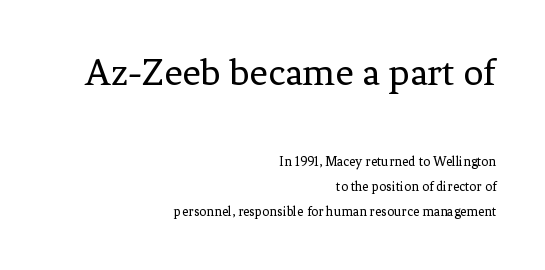
The image shows 40 px regular-weight serif type, upright; set right-aligned, line spacing 1.8x, normal letter spacing, not underlined; the first (top) block is 2.86x larger; low stroke contrast and a medium x-height.
